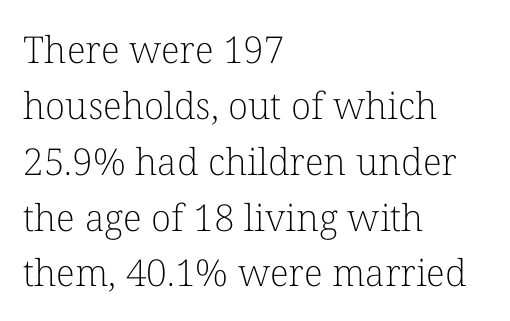
{"serif": "yes", "italic": "no", "bold": "no", "weight": "light", "width": "normal", "stroke_contrast": "low", "x_height": "medium", "monospaced": "no", "underline": "no", "align": "left", "line_spacing": "normal", "line_spacing_ratio": 1.51, "letter_spacing": "normal", "letter_spacing_em": 0.0, "glyph_px": 37}
